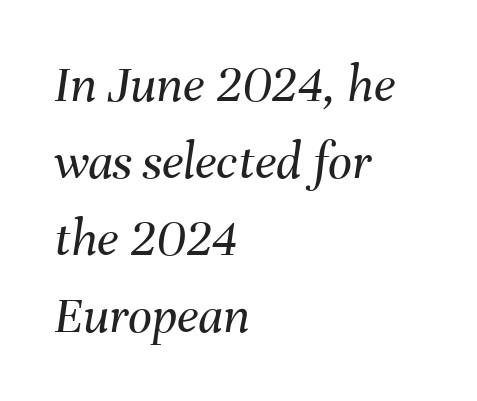
Caption: standard tracking, unaltered. Varying glyph widths throughout — classic text-font behaviour. Letters rest on an invisible, unmarked baseline. Does the leading feel generous? No, just average. The font sits on the lighter half of the weight spectrum, regular included.
